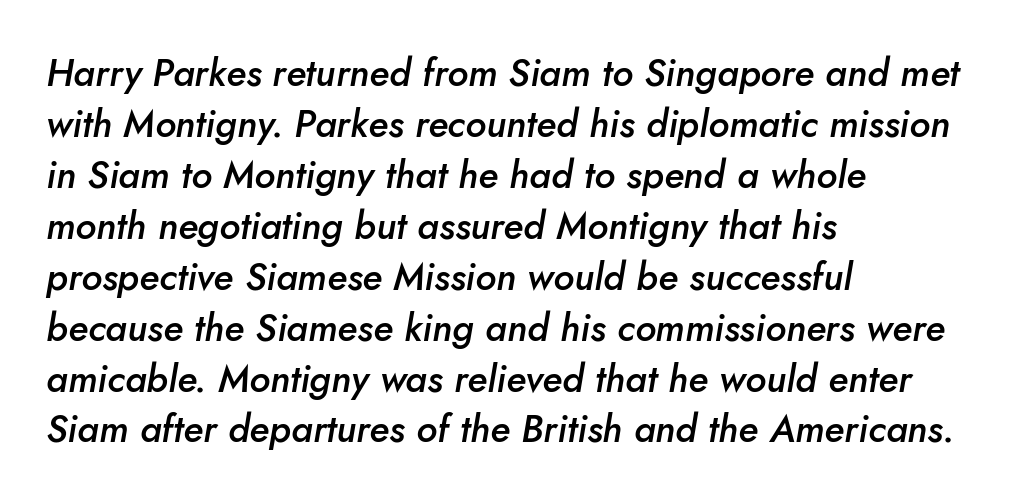
The image shows 38 px semibold type, italic (leaning right); set left-aligned, normal line spacing (1.34x), normal letter spacing, not underlined; low stroke contrast and a small x-height.
